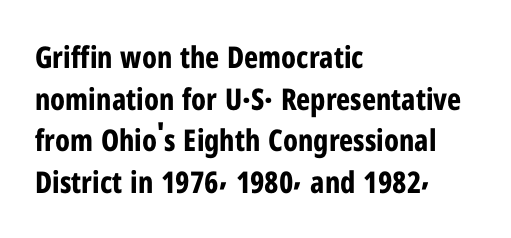
Q: Is the text bold? A: Yes.
Q: Is the text italic (slanted)? A: No, it is upright.
Q: Is the typeface a serif or a sans-serif typeface? A: Sans-serif.
Q: Is the text underlined? A: No.
Q: How is the paragraph aligned? A: Left-aligned.
Q: Is the spacing between letters normal or unusually wide? A: Normal.
Q: Is the spacing between lines tight, normal or loose? A: Normal.
Q: Width (condensed, normal, or wide)? A: Condensed.
Q: Stroke contrast? A: Low.
Q: x-height? A: Medium.
Q: Monospaced? A: No.
